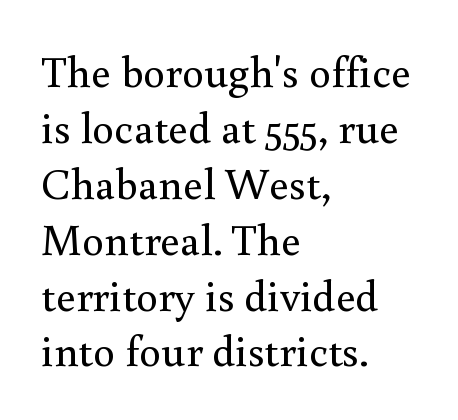
{"serif": "yes", "italic": "no", "bold": "no", "weight": "regular", "width": "normal", "stroke_contrast": "medium", "x_height": "small", "monospaced": "no", "underline": "no", "align": "left", "line_spacing": "normal", "line_spacing_ratio": 1.27, "letter_spacing": "normal", "letter_spacing_em": 0.0, "glyph_px": 44}
